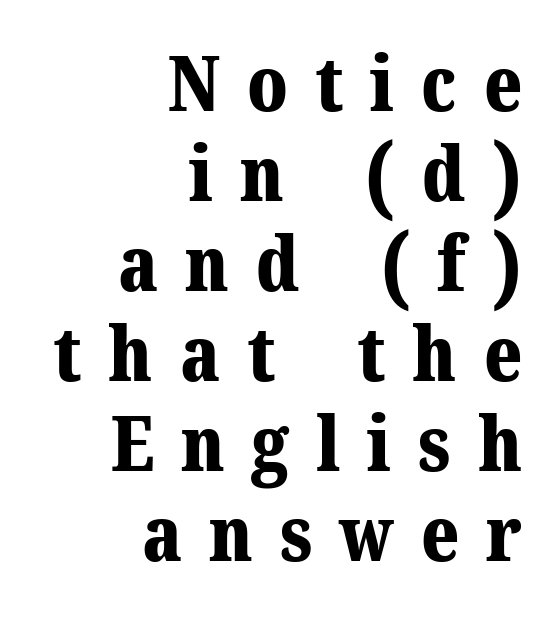
{"serif": "yes", "italic": "no", "bold": "yes", "weight": "bold", "width": "normal", "stroke_contrast": "medium", "x_height": "medium", "monospaced": "no", "underline": "no", "align": "right", "line_spacing_ratio": 1.17, "letter_spacing": "wide", "letter_spacing_em": 0.35, "glyph_px": 77}
